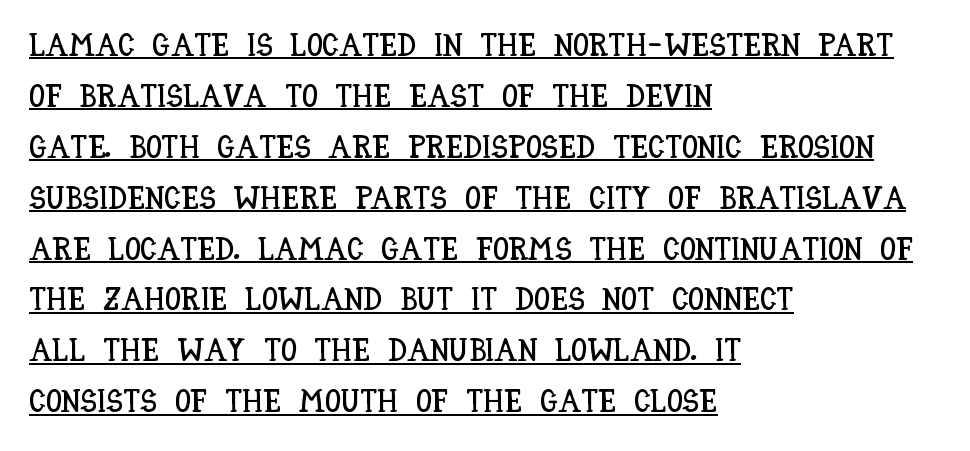
Here the glyphs are tracked normally, forming tight word shapes. Quick note: underline on. This block has exactly the height ordinary leading produces. Spacing verdict: proportional, widths tailored to each character. The lines are quadded left. This is the regular roman posture of the typeface.
